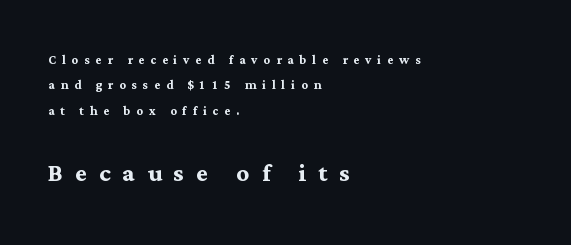
Q: Is the text bold? A: Yes.
Q: Is the text italic (slanted)? A: No, it is upright.
Q: Is the typeface a serif or a sans-serif typeface? A: Serif.
Q: Is the text underlined? A: No.
Q: How is the paragraph aligned? A: Left-aligned.
Q: Is the spacing between letters normal or unusually wide? A: Unusually wide.
Q: Is the spacing between lines tight, normal or loose? A: Normal.
Q: Which block of text is set in a larger size, the first (top) or the second (bottom)? A: The second (bottom) one.
Q: Width (condensed, normal, or wide)? A: Normal.
Q: Stroke contrast? A: Medium.
Q: x-height? A: Medium.
Q: Monospaced? A: No.
